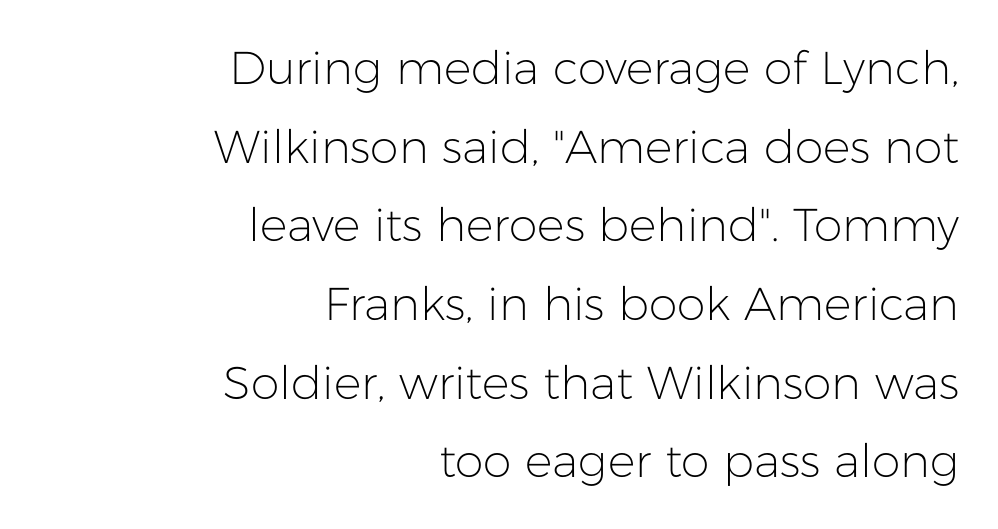
Q: Is the text bold? A: No.
Q: Is the text italic (slanted)? A: No, it is upright.
Q: Is the typeface a serif or a sans-serif typeface? A: Sans-serif.
Q: Is the text underlined? A: No.
Q: How is the paragraph aligned? A: Right-aligned.
Q: Is the spacing between letters normal or unusually wide? A: Normal.
Q: Width (condensed, normal, or wide)? A: Normal.
Q: Stroke contrast? A: Low.
Q: x-height? A: Medium.
Q: Monospaced? A: No.
